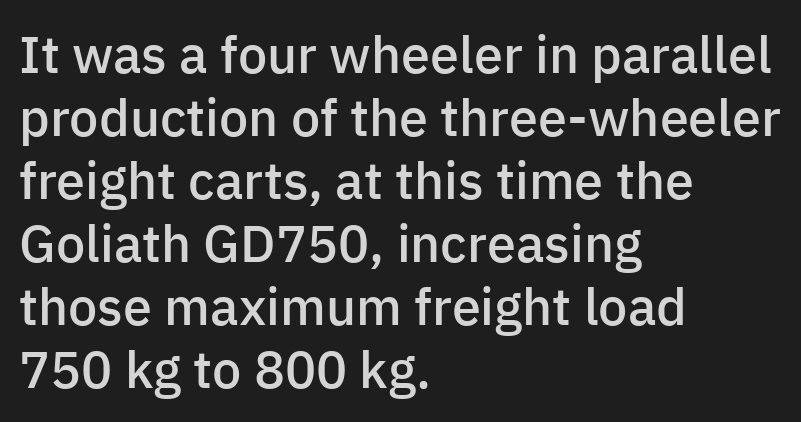
Is this a sans? Yes — the strokes have no serifs. Is this a fixed-width face? No — the glyphs have proportional, varying widths. The foot of each line stays bare and open. Upright lettering throughout. These lines carry some extra weight — a demibold, not a full bold.
